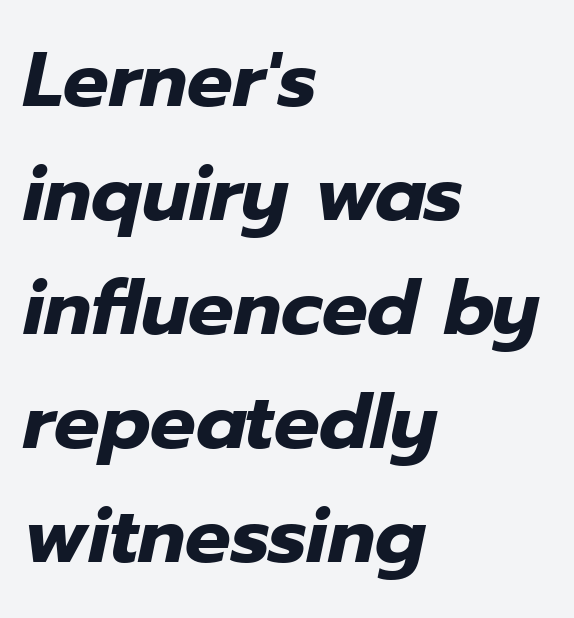
Each row of text sits above clean, open space. Typeset ragged right — the left edge is the straight one. Italic: yes, the glyphs are oblique. Summary of weight: heavy, a full bold. A typesetter would call this proportional, since set widths differ per character. Tracking here is standard; glyphs follow each other at the usual distance.
